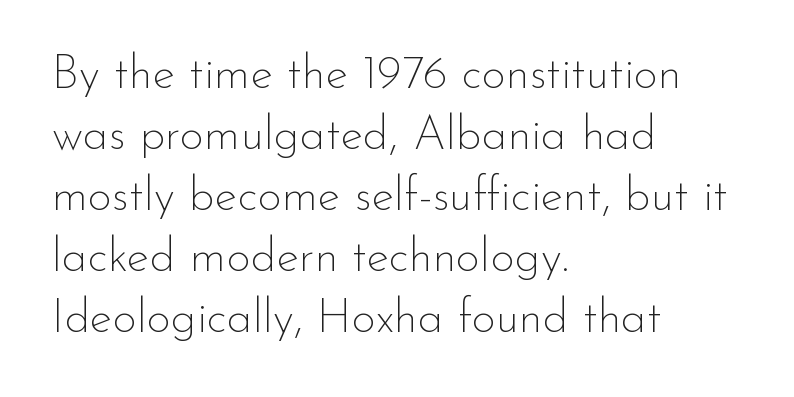
Does extra space separate the letters? No, they use regular spacing. Italic: no, the glyphs are upright roman. Observe the absence of serifs on each vertical stroke in this sample. The rendering uses natural spacing where letterforms have individual widths. Does the leading feel generous? No, just average. Any mark beneath the type? The region is blank.
